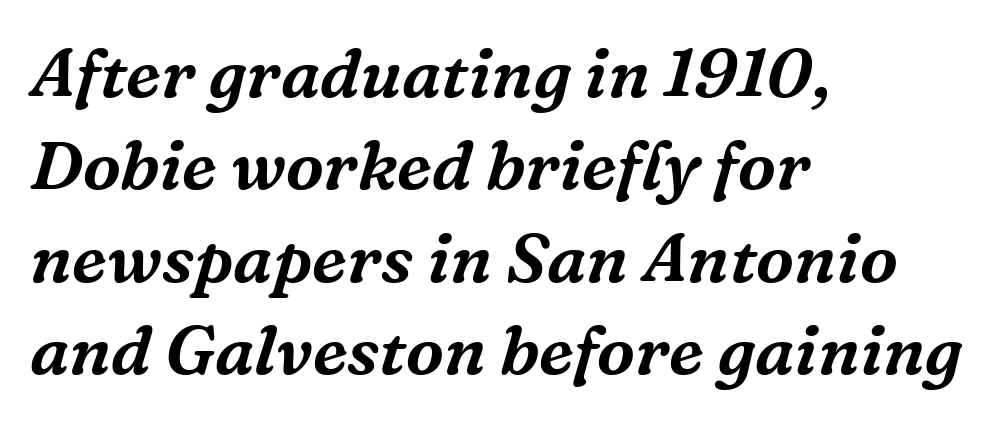
The image shows 68 px serif type, italic (leaning right); set left-aligned, normal line spacing (1.36x), normal letter spacing, not underlined; medium stroke contrast and a medium x-height.
